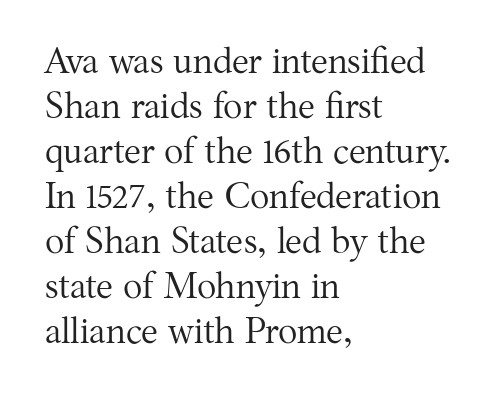
Left-aligned paragraph, ragged on the right. The face used here is proportionally spaced, like ordinary book or web type. Nothing unusual about the tracking: characters are spaced as the font intends. Unlike a clean sans, this face finishes its strokes with serifs. No word sits above an underline. The face looks like a standard text weight, possibly lighter.
